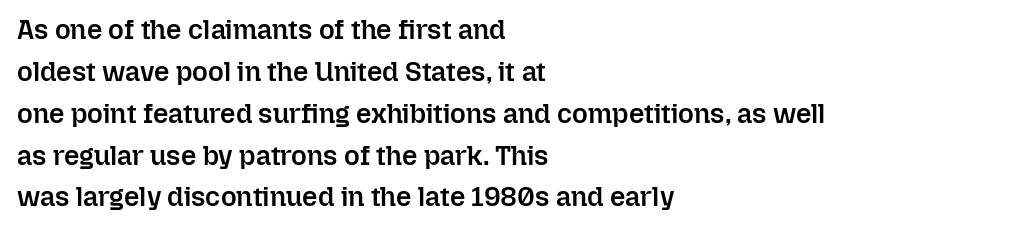
Q: Is the text bold? A: Semi-bold.
Q: Is the text italic (slanted)? A: No, it is upright.
Q: Is the text underlined? A: No.
Q: How is the paragraph aligned? A: Left-aligned.
Q: Is the spacing between letters normal or unusually wide? A: Normal.
Q: Is the spacing between lines tight, normal or loose? A: Normal.
